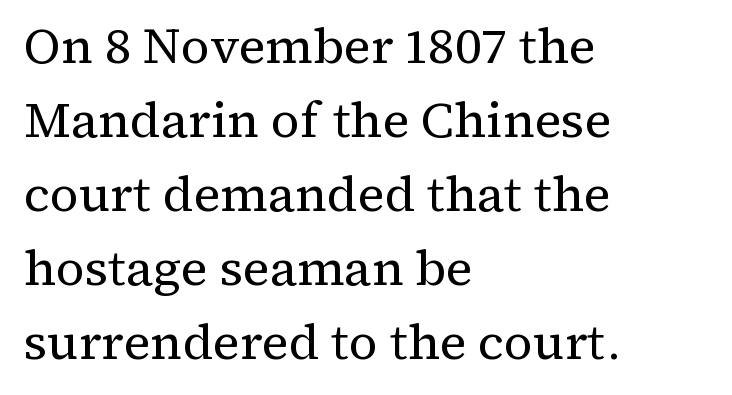
Q: Is the text bold? A: No.
Q: Is the text italic (slanted)? A: No, it is upright.
Q: Is the typeface a serif or a sans-serif typeface? A: Serif.
Q: Is the text underlined? A: No.
Q: How is the paragraph aligned? A: Left-aligned.
Q: Is the spacing between letters normal or unusually wide? A: Normal.
Q: Is the spacing between lines tight, normal or loose? A: Normal.
Q: Width (condensed, normal, or wide)? A: Normal.
Q: Stroke contrast? A: Medium.
Q: x-height? A: Medium.
Q: Monospaced? A: No.
